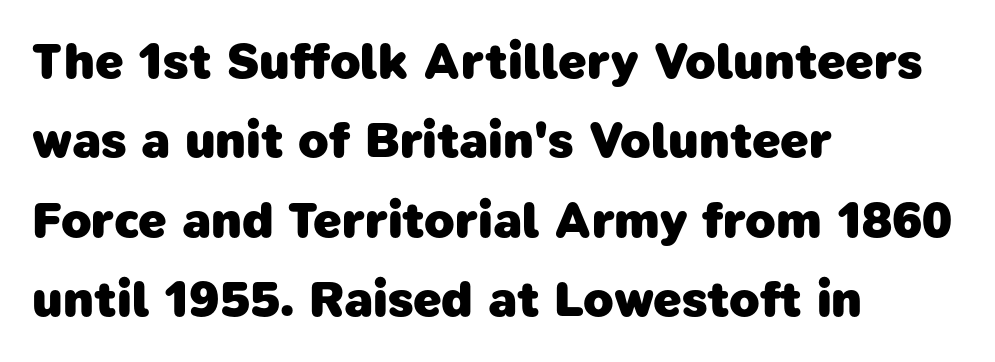
Successive baselines arrive at the customary interval. The rendering shows plain stroke endings on the letterforms — a sans-serif design. The setting favours the left margin, as ordinary paragraphs usually do. A full-strength bold gives these letters their thick strokes.
